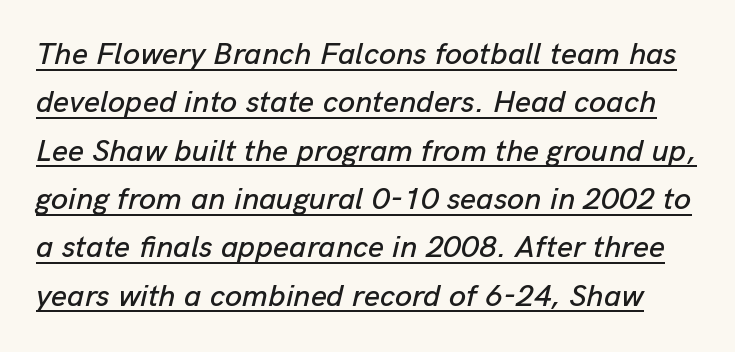
Q: Is the text italic (slanted)? A: Yes, it leans right by about 13 degrees.
Q: Is the text underlined? A: Yes.
Q: Is the spacing between letters normal or unusually wide? A: Normal.
Q: Is the spacing between lines tight, normal or loose? A: Normal.
Q: Width (condensed, normal, or wide)? A: Normal.
Q: Stroke contrast? A: Low.
Q: x-height? A: Medium.
Q: Monospaced? A: No.
